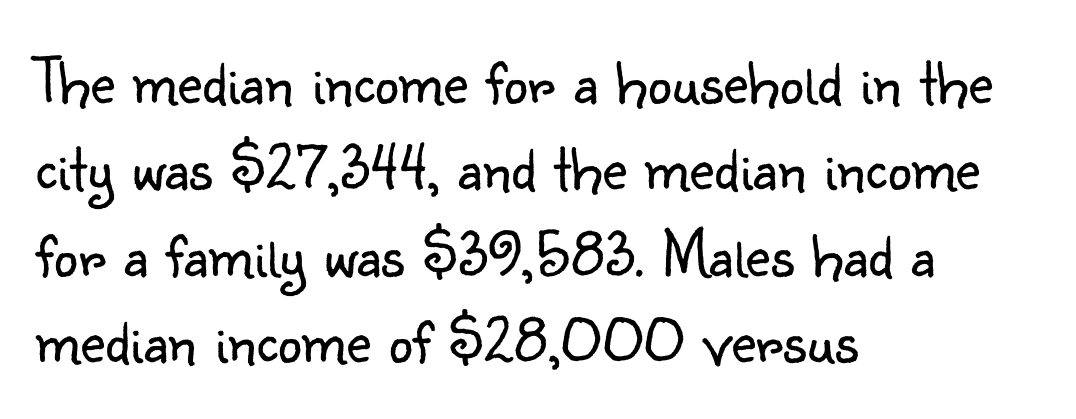
The image shows 68 px light sans-serif type, upright; set left-aligned, normal line spacing (1.27x), normal letter spacing, not underlined; low stroke contrast and a small x-height.
